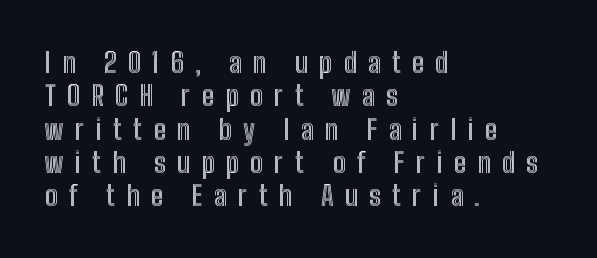
{"italic": "no", "width": "condensed", "x_height": "medium", "monospaced": "no", "underline": "no", "align": "left", "line_spacing_ratio": 1.19, "letter_spacing": "wide", "letter_spacing_em": 0.4, "glyph_px": 28}
